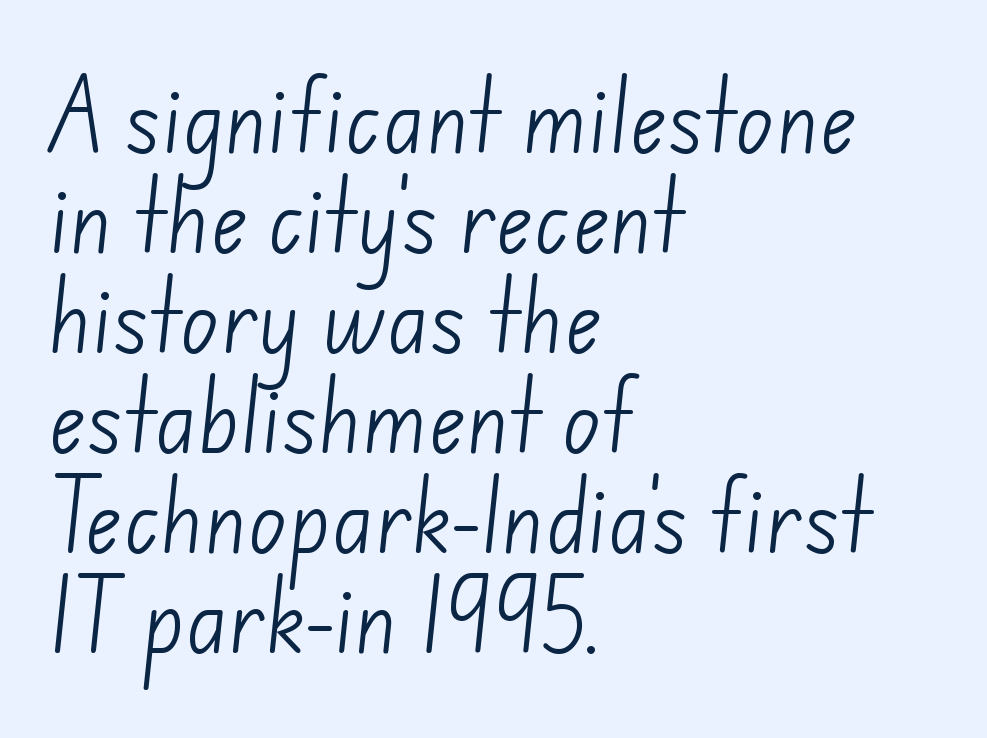
Bare-footed words on every line. Weight class: somewhere from thin through regular. Short and long lines alike share a common starting point at left. This rendering leaves character spacing at its baseline value.
